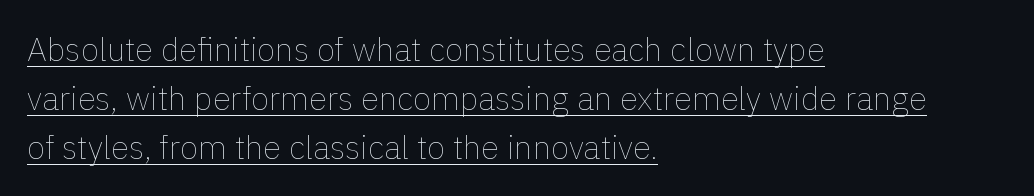
The image shows 33 px thin type, upright; set left-aligned, normal line spacing (1.48x), normal letter spacing, underlined; a medium x-height.
